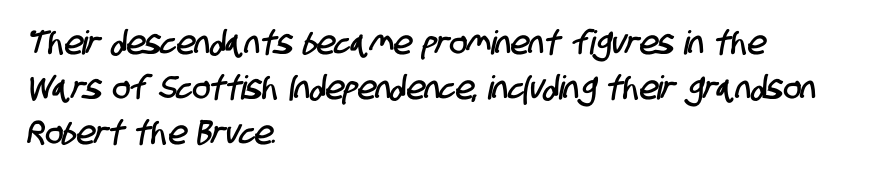
Q: Is the typeface a serif or a sans-serif typeface? A: Sans-serif.
Q: Is the text underlined? A: No.
Q: How is the paragraph aligned? A: Left-aligned.
Q: Is the spacing between letters normal or unusually wide? A: Normal.
Q: Is the spacing between lines tight, normal or loose? A: Normal.
Q: Width (condensed, normal, or wide)? A: Condensed.
Q: Stroke contrast? A: Low.
Q: x-height? A: Large.
Q: Monospaced? A: No.
